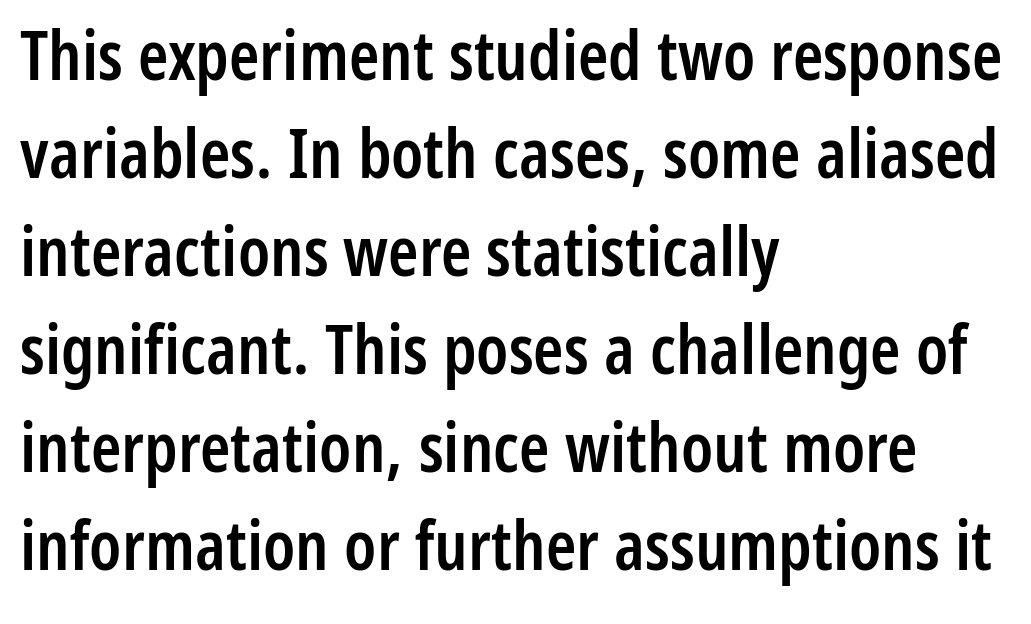
Quick note: underline off. The typography opts for an upright posture over an oblique one. These lines are rendered in a variable-pitch font. The typesetting leans somewhat heavy: a semibold.
